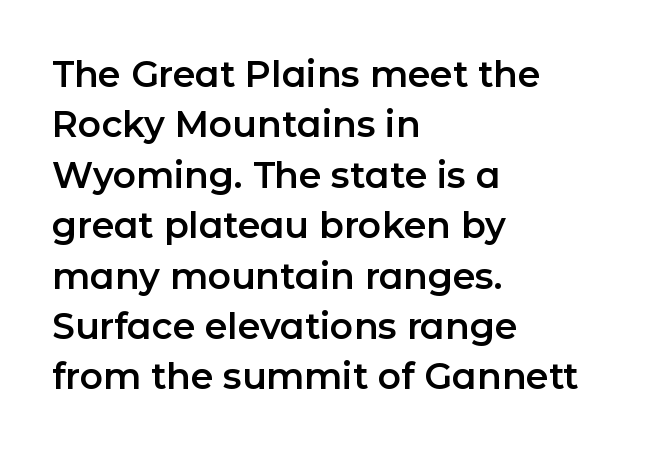
The image shows 36 px sans-serif type, upright; set left-aligned, normal line spacing (1.4x), normal letter spacing, not underlined; low stroke contrast and a medium x-height.
